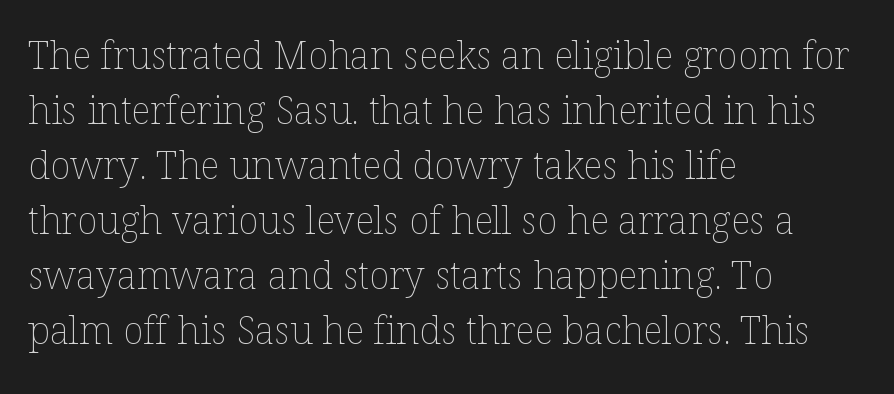
Q: Is the text bold? A: No.
Q: Is the text italic (slanted)? A: No, it is upright.
Q: Is the text underlined? A: No.
Q: How is the paragraph aligned? A: Left-aligned.
Q: Is the spacing between letters normal or unusually wide? A: Normal.
Q: Is the spacing between lines tight, normal or loose? A: Normal.
Q: Width (condensed, normal, or wide)? A: Normal.
Q: Stroke contrast? A: Low.
Q: x-height? A: Medium.
Q: Monospaced? A: No.
